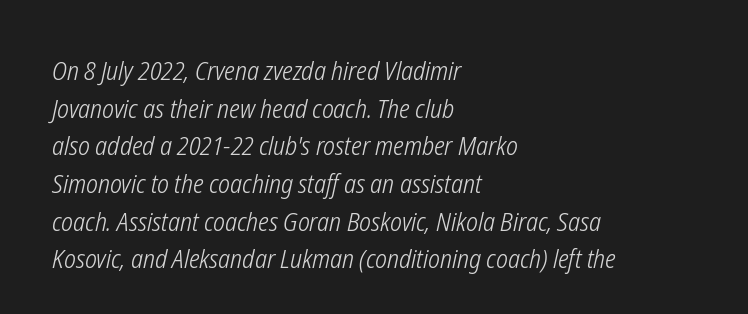
{"italic": "yes", "lean": "right", "slant_degrees": 12, "bold": "no", "underline": "no", "align": "left", "line_spacing": "normal", "line_spacing_ratio": 1.45, "letter_spacing": "normal", "letter_spacing_em": 0.0, "glyph_px": 26}
